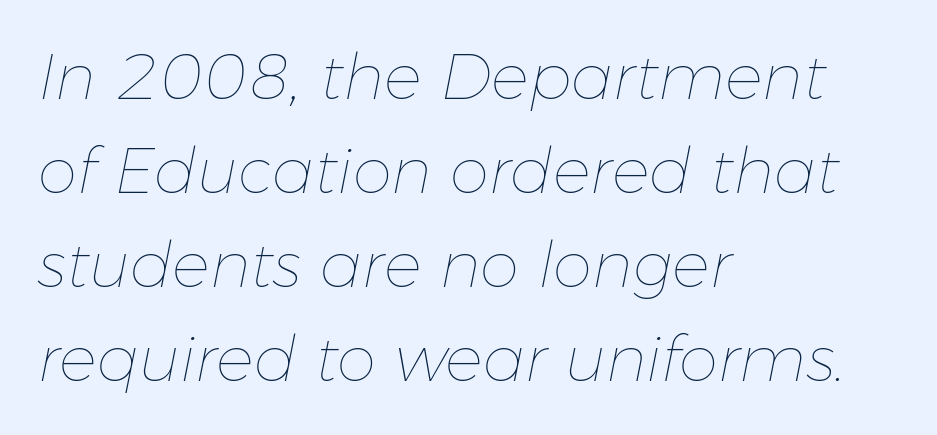
Leading matches the norm, producing a regular column. Only glyphs here, with clear space below each row. Tall strokes in this sample are angled rather than plumb. Compared with a centered layout, this one pins lines to the left instead. Character widths vary here, with narrow letters taking less room than wide ones. Nothing unusual about the tracking: characters are spaced as the font intends.
